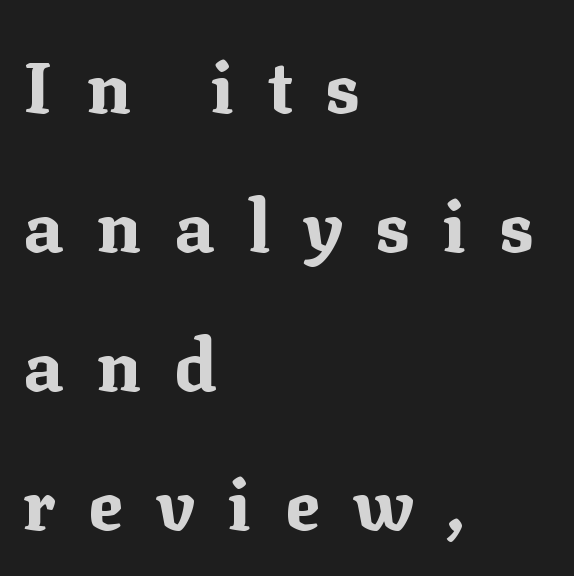
Casual observation: everything's shoved over to the left. The face used here is proportionally spaced, like ordinary book or web type. In terms of leading, this rendering errs on the spacious side. The letters carry serifs — small finishing strokes at the ends of their stems. In terms of weight, the rendering is a true, heavy bold.
